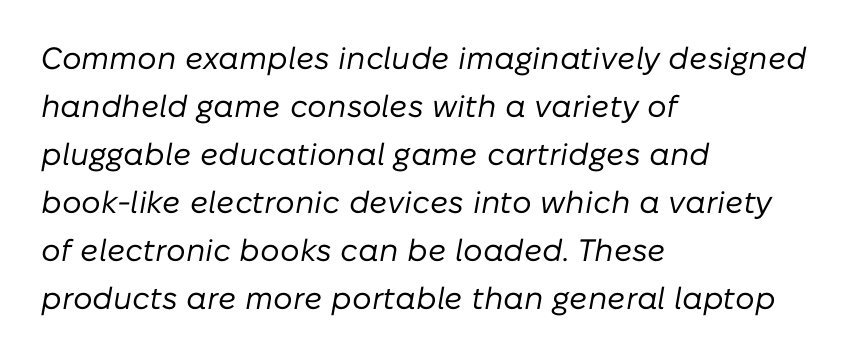
{"italic": "yes", "lean": "right", "slant_degrees": 10, "bold": "no", "weight": "regular", "width": "normal", "stroke_contrast": "low", "x_height": "medium", "monospaced": "no", "underline": "no", "align": "left", "line_spacing": "normal", "line_spacing_ratio": 1.55, "letter_spacing": "normal", "letter_spacing_em": 0.0, "glyph_px": 31}
